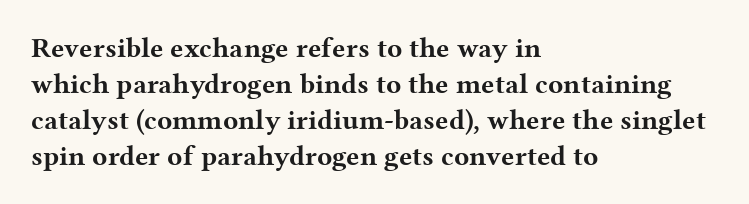
The image shows 28 px bold, wide serif type, upright; set left-aligned, normal line spacing (1.29x), normal letter spacing, not underlined; medium stroke contrast and a medium x-height.
